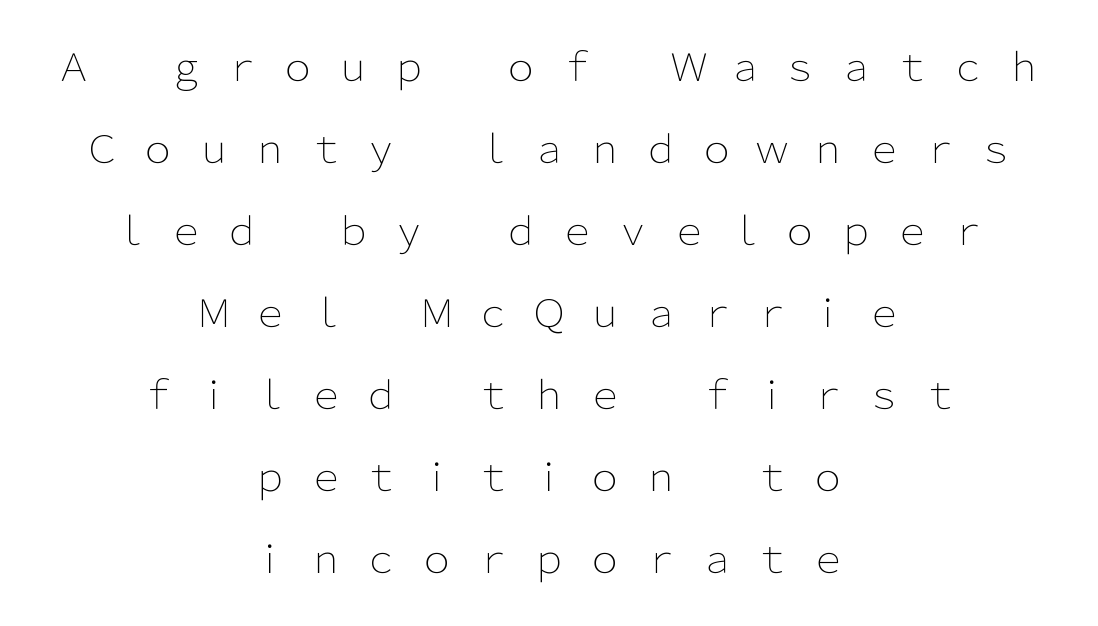
The image shows 38 px light sans-serif type, upright; set centered, loose line spacing (2.16x), unusually wide letter spacing (+0.47 em), not underlined; low stroke contrast and a medium x-height.
